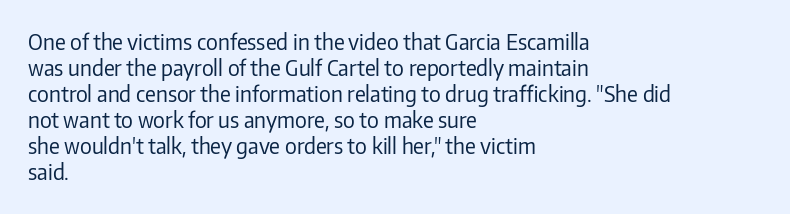
Q: Is the text bold? A: No.
Q: Is the text italic (slanted)? A: No, it is upright.
Q: Is the text underlined? A: No.
Q: How is the paragraph aligned? A: Left-aligned.
Q: Is the spacing between letters normal or unusually wide? A: Normal.
